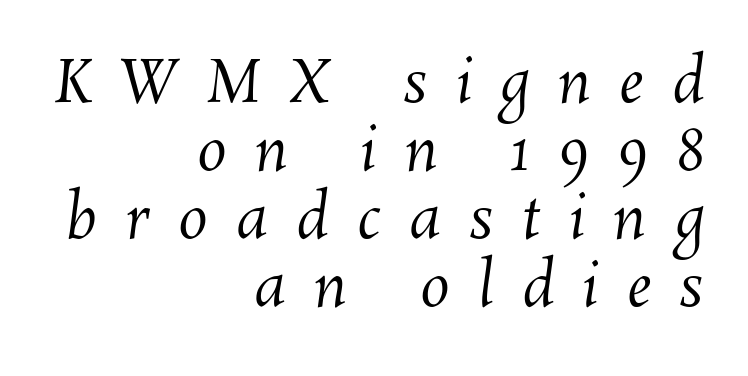
{"bold": "no", "weight": "regular", "width": "normal", "stroke_contrast": "medium", "x_height": "medium", "monospaced": "no", "underline": "no", "align": "right", "line_spacing": "tight", "line_spacing_ratio": 1.15, "letter_spacing": "wide", "letter_spacing_em": 0.48, "glyph_px": 59}
